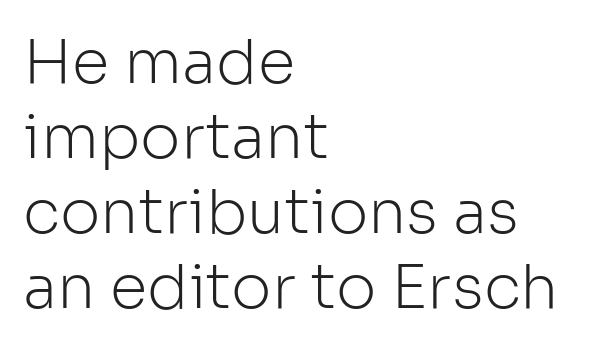
The image shows 61 px light sans-serif type, upright; set left-aligned, line spacing 1.23x, normal letter spacing, not underlined; low stroke contrast and a medium x-height.
